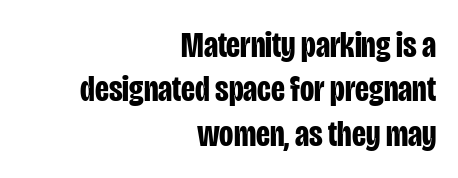
{"serif": "no", "italic": "no", "bold": "yes", "weight": "bold", "width": "condensed", "stroke_contrast": "low", "x_height": "large", "monospaced": "no", "underline": "no", "align": "right", "line_spacing_ratio": 1.2, "letter_spacing": "normal", "letter_spacing_em": 0.0, "glyph_px": 37}
